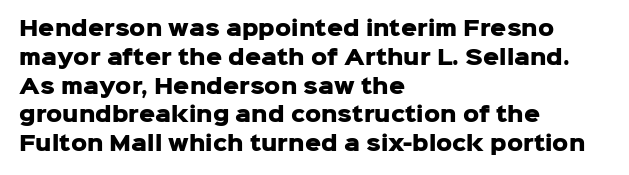
The image shows 20 px bold type, upright; set left-aligned, normal line spacing (1.44x), normal letter spacing, not underlined.
